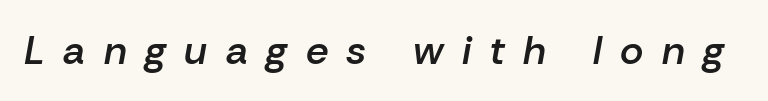
How are the letters spaced? Widely, with obvious added tracking. Yep, that's italic — everything's leaning. On the weight axis this lands at semibold, roughly 600. Varying glyph widths throughout — classic text-font behaviour. Descenders are the only things crossing below the line.
